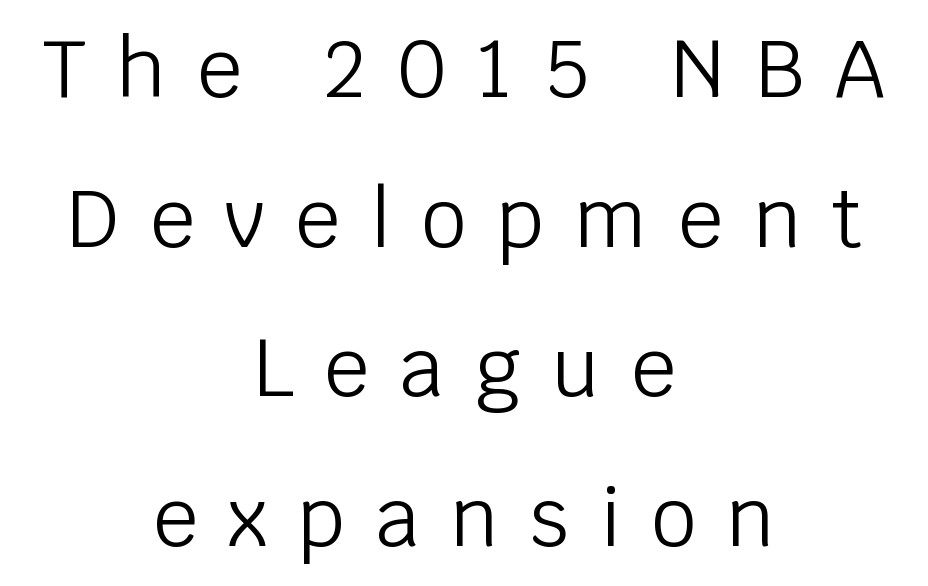
The letters advance in unequal steps, a hallmark of proportional type. The specimen omits any rule beneath the text block's lines. The typesetting does not lean heavy: it is not bold. These lines were composed using upright roman letters.
